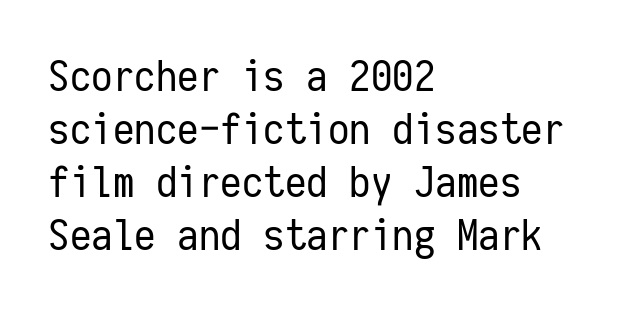
{"serif": "no", "italic": "no", "bold": "no", "weight": "regular", "width": "condensed", "stroke_contrast": "low", "x_height": "medium", "monospaced": "yes", "underline": "no", "align": "left", "line_spacing_ratio": 1.23, "letter_spacing": "normal", "letter_spacing_em": 0.0, "glyph_px": 43}
